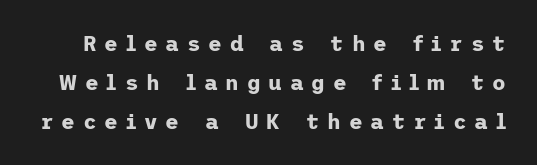
{"italic": "no", "bold": "yes", "underline": "no", "line_spacing_ratio": 1.85, "letter_spacing": "wide", "letter_spacing_em": 0.37, "glyph_px": 21}
